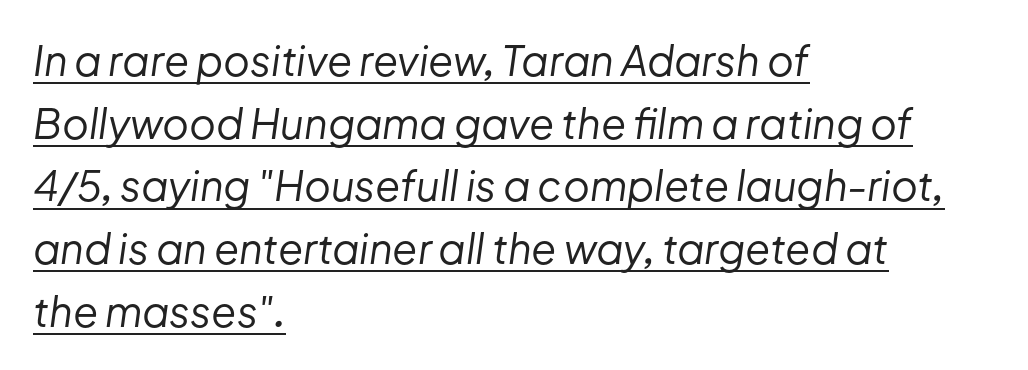
{"italic": "yes", "lean": "right", "slant_degrees": 8, "bold": "no", "weight": "regular", "width": "normal", "stroke_contrast": "low", "x_height": "medium", "monospaced": "no", "underline": "yes", "align": "left", "line_spacing": "normal", "line_spacing_ratio": 1.53, "letter_spacing": "normal", "letter_spacing_em": 0.0, "glyph_px": 41}
